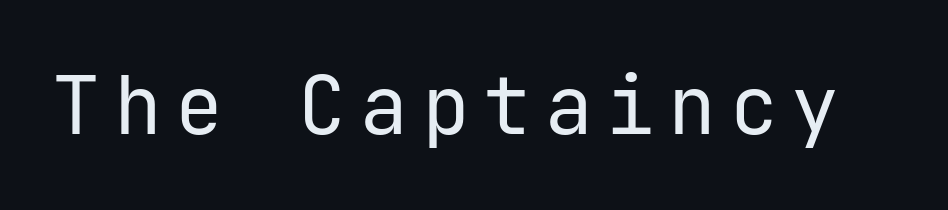
Q: Is the text bold? A: No.
Q: Is the text italic (slanted)? A: No, it is upright.
Q: Is the typeface a serif or a sans-serif typeface? A: Sans-serif.
Q: Is the text underlined? A: No.
Q: Width (condensed, normal, or wide)? A: Normal.
Q: Stroke contrast? A: Low.
Q: x-height? A: Medium.
